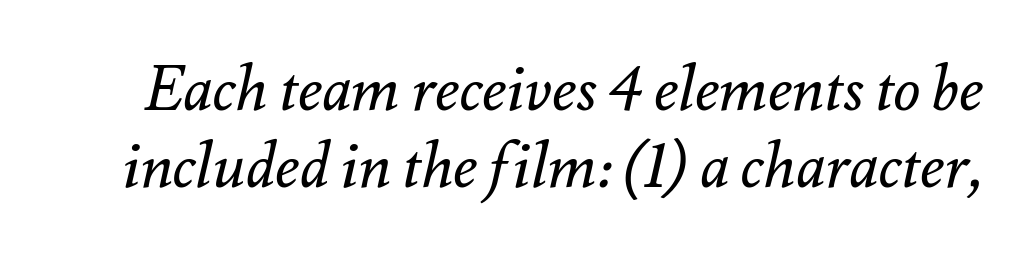
The image shows 62 px regular-weight type, italic (leaning right); set line spacing 1.24x, normal letter spacing, not underlined; medium stroke contrast and a small x-height.
